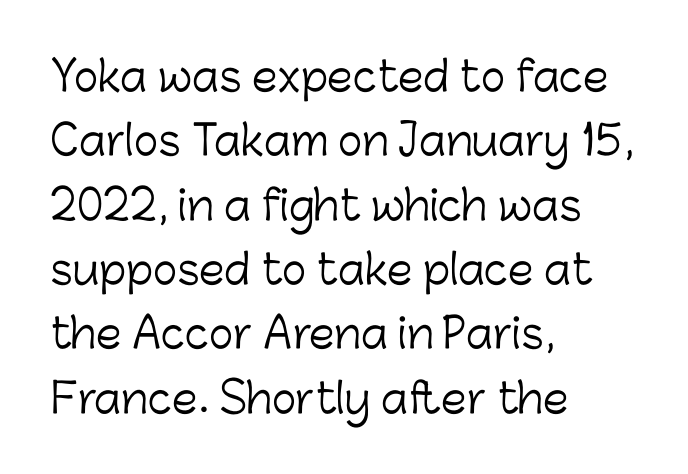
{"serif": "no", "italic": "no", "bold": "no", "weight": "light", "width": "normal", "stroke_contrast": "low", "x_height": "medium", "monospaced": "no", "underline": "no", "align": "left", "line_spacing": "normal", "line_spacing_ratio": 1.57, "letter_spacing": "normal", "letter_spacing_em": 0.0, "glyph_px": 41}
